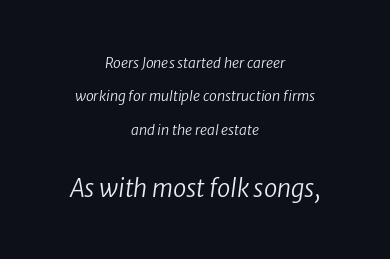
The image shows 24 px text type; set centered, loose line spacing (2.38x), normal letter spacing, not underlined; the second (bottom) block is 1.71x larger.
